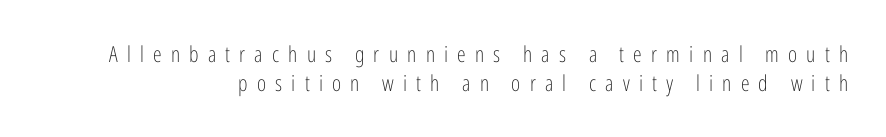
{"italic": "no", "bold": "no", "underline": "no", "line_spacing": "normal", "line_spacing_ratio": 1.32, "letter_spacing": "wide", "letter_spacing_em": 0.42, "glyph_px": 22}
